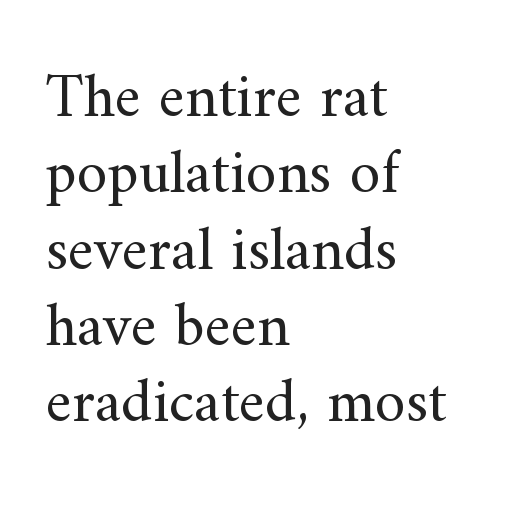
The image shows 62 px regular-weight serif type, upright; set left-aligned, line spacing 1.23x, normal letter spacing, not underlined; medium stroke contrast and a small x-height.
